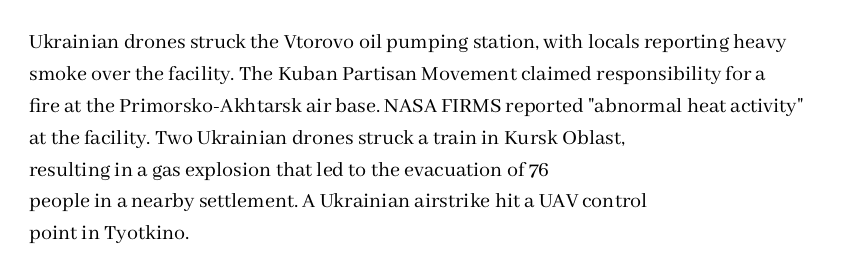
The image shows 22 px text type, upright; set left-aligned, normal line spacing (1.45x), normal letter spacing, not underlined.
